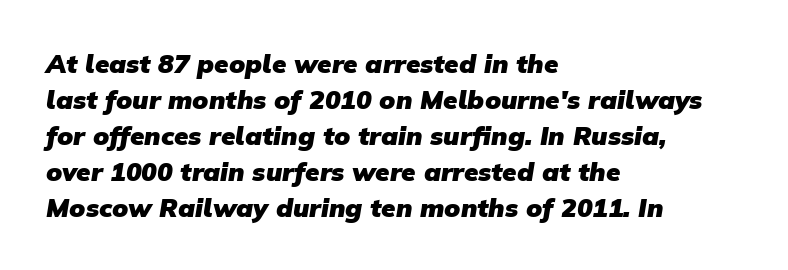
A dark, heavy texture on the line: the type is bold. One glance says typical: line gaps are just what's usual. The space directly below the letters is spotless. Line beginnings align vertically; line endings do not.
